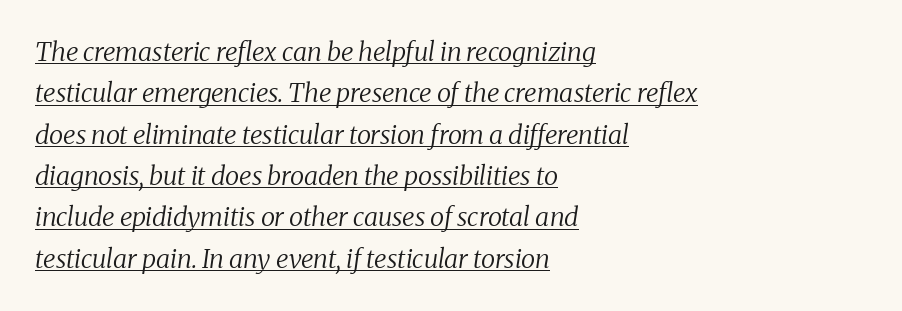
The image shows 26 px text type, italic (leaning right); set left-aligned, normal line spacing (1.59x), normal letter spacing, underlined.
